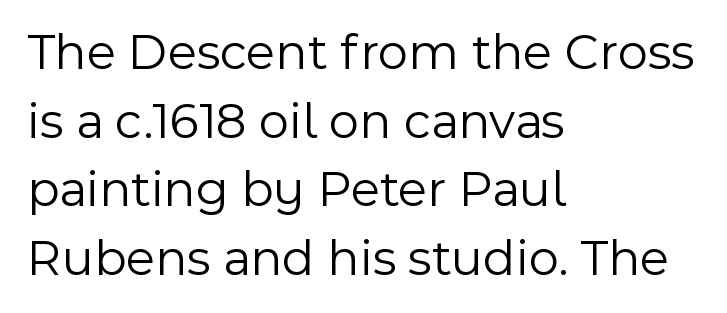
Q: Is the text bold? A: No.
Q: Is the text italic (slanted)? A: No, it is upright.
Q: Is the typeface a serif or a sans-serif typeface? A: Sans-serif.
Q: Is the text underlined? A: No.
Q: How is the paragraph aligned? A: Left-aligned.
Q: Is the spacing between letters normal or unusually wide? A: Normal.
Q: Is the spacing between lines tight, normal or loose? A: Normal.
Q: Width (condensed, normal, or wide)? A: Normal.
Q: x-height? A: Medium.
Q: Monospaced? A: No.
